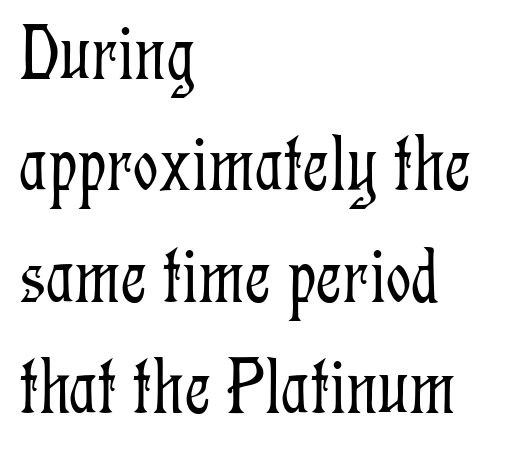
{"serif": "yes", "italic": "no", "bold": "no", "weight": "light", "width": "condensed", "stroke_contrast": "low", "x_height": "medium", "monospaced": "no", "underline": "no", "align": "left", "line_spacing": "normal", "line_spacing_ratio": 1.41, "letter_spacing": "normal", "letter_spacing_em": 0.0, "glyph_px": 79}
